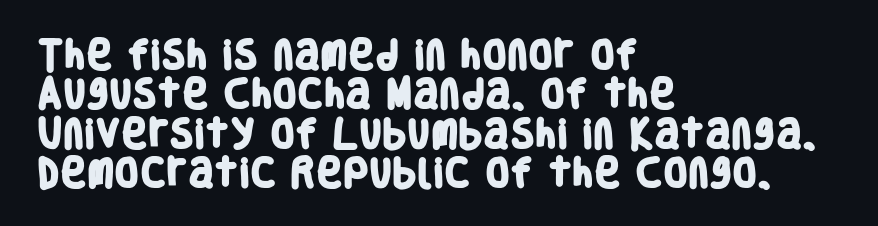
Q: Is the text bold? A: Yes.
Q: Is the typeface a serif or a sans-serif typeface? A: Sans-serif.
Q: Is the text underlined? A: No.
Q: How is the paragraph aligned? A: Left-aligned.
Q: Is the spacing between letters normal or unusually wide? A: Normal.
Q: Width (condensed, normal, or wide)? A: Condensed.
Q: Stroke contrast? A: Low.
Q: x-height? A: Large.
Q: Monospaced? A: No.
